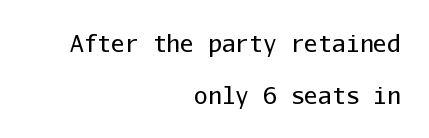
The image shows 23 px text type, upright; set right-aligned, loose line spacing (2.27x), normal letter spacing, not underlined.
